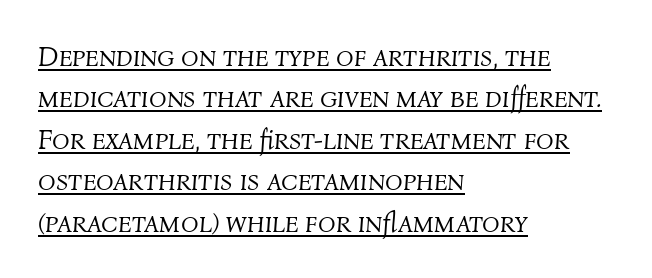
{"italic": "yes", "lean": "right", "slant_degrees": 4, "bold": "no", "weight": "light", "width": "normal", "stroke_contrast": "medium", "x_height": "medium", "monospaced": "no", "underline": "yes", "align": "left", "line_spacing": "normal", "line_spacing_ratio": 1.43, "letter_spacing": "normal", "letter_spacing_em": 0.0, "glyph_px": 29}
